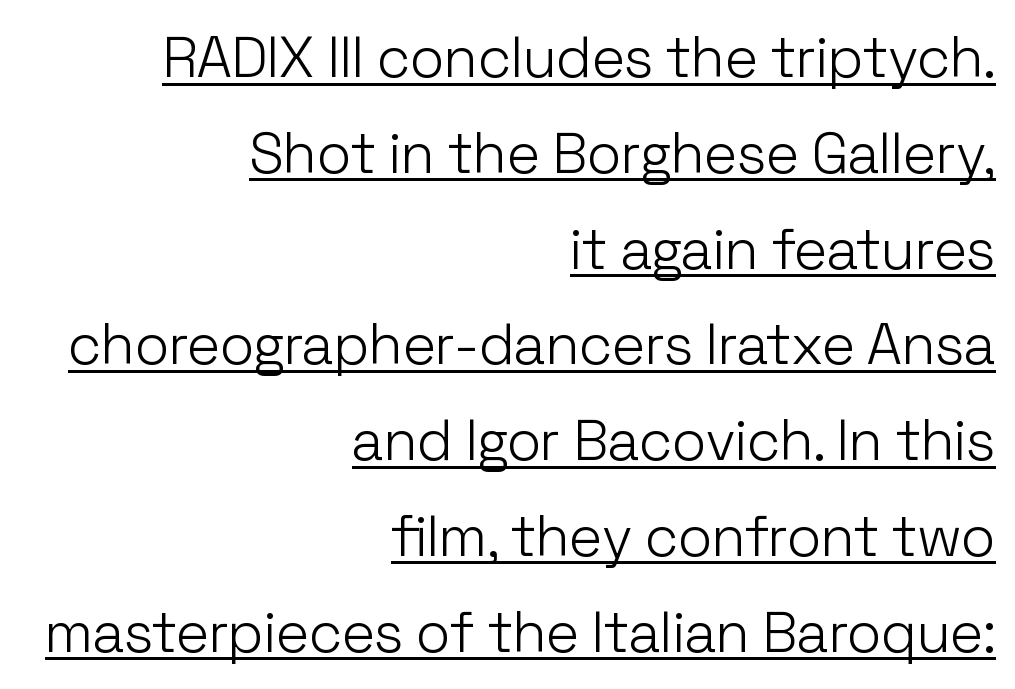
The characters are drawn with everyday or finer stroke widths. The rendered words wear a rule along their underside. Default kerning and tracking; the words read as compact shapes. The type family on display is of the sans-serif kind. The font's upright variant was chosen for this text. Visually the block forms a straight wall on the right and a jagged coastline on the left.
